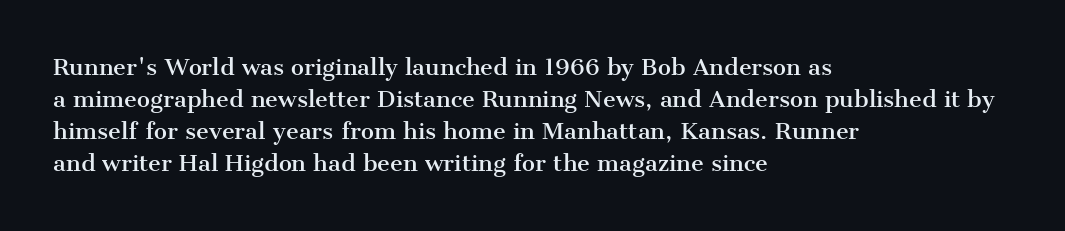
Left-aligned paragraph, ragged on the right. Rendered with straight, roman letterforms. Successive baselines arrive at the customary interval. Descenders are the only things crossing below the line. Is the letter spacing exaggerated? No — it looks like the ordinary default.
